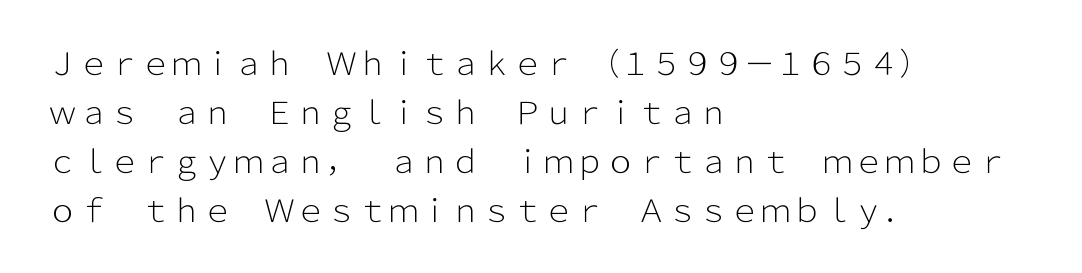
{"serif": "no", "italic": "no", "bold": "no", "weight": "light", "width": "normal", "stroke_contrast": "low", "x_height": "medium", "monospaced": "no", "underline": "no", "align": "left", "line_spacing": "normal", "line_spacing_ratio": 1.58, "letter_spacing": "normal", "letter_spacing_em": 0.0, "glyph_px": 31}
